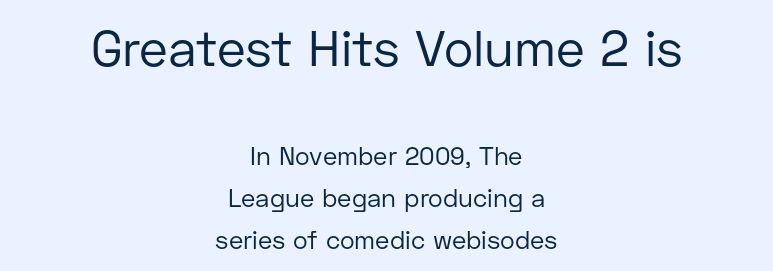
The image shows 50 px regular-weight sans-serif type, upright; set centered, normal line spacing (1.68x), normal letter spacing, not underlined; the first (top) block is 2.0x larger; low stroke contrast and a medium x-height.
